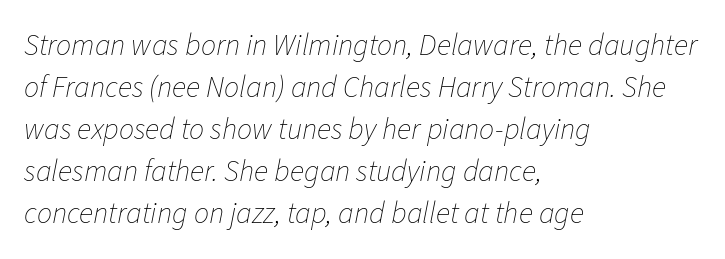
Q: Is the text bold? A: No.
Q: Is the text italic (slanted)? A: Yes, it leans right by about 11 degrees.
Q: Is the text underlined? A: No.
Q: How is the paragraph aligned? A: Left-aligned.
Q: Is the spacing between letters normal or unusually wide? A: Normal.
Q: Is the spacing between lines tight, normal or loose? A: Normal.
Q: Width (condensed, normal, or wide)? A: Normal.
Q: Stroke contrast? A: Low.
Q: x-height? A: Medium.
Q: Monospaced? A: No.
